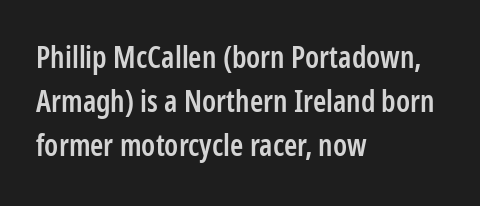
Glyph-to-glyph distance matches everyday printed text. Only glyphs here, with clear space below each row. The rag falls on the right side of this text block. You could not count columns in this text — the font is proportionally spaced.
